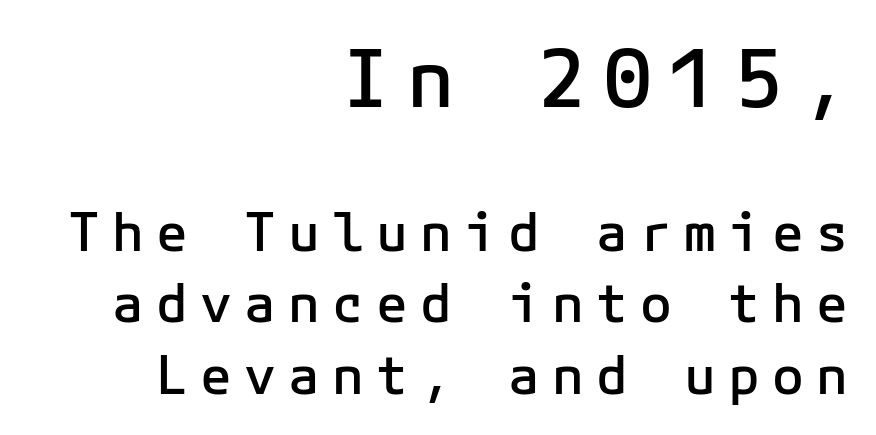
The image shows 79 px semibold sans-serif type, upright; set right-aligned, normal line spacing (1.35x), unusually wide letter spacing (+0.23 em), not underlined; the first (top) block is 1.49x larger; low stroke contrast and a medium x-height.
